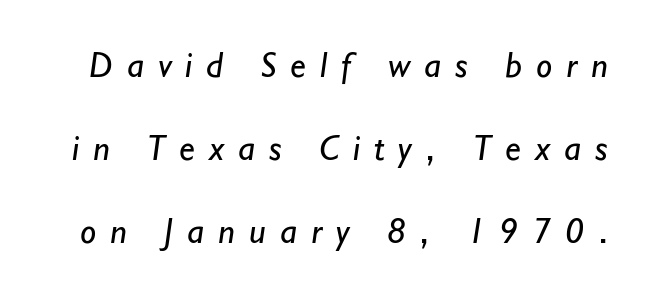
{"serif": "no", "bold": "no", "weight": "regular", "width": "normal", "stroke_contrast": "low", "x_height": "small", "monospaced": "no", "underline": "no", "line_spacing": "loose", "line_spacing_ratio": 2.3, "letter_spacing": "wide", "letter_spacing_em": 0.39, "glyph_px": 36}
